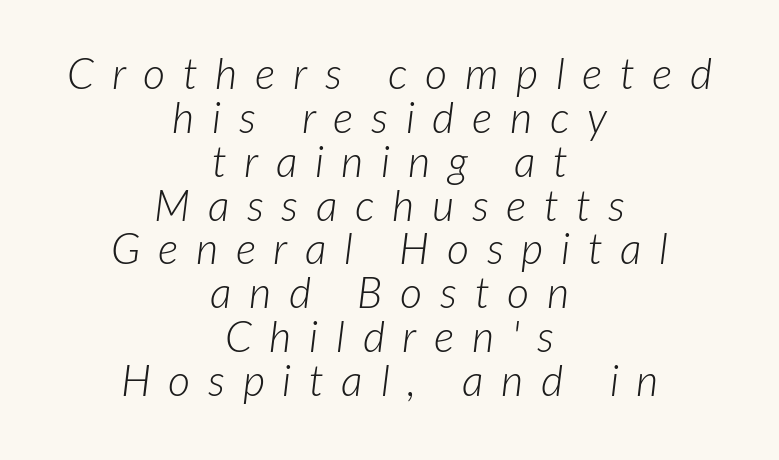
No extra ink here — the face is not bold. The letterforms stand isolated, each surrounded by extra space. The passage is arranged like a title page — every line centered. Each letter keeps its own natural width here, so spacing adapts to shape. Rule under the text: the space is simply empty. You can tell it's italic because the verticals aren't actually vertical.
